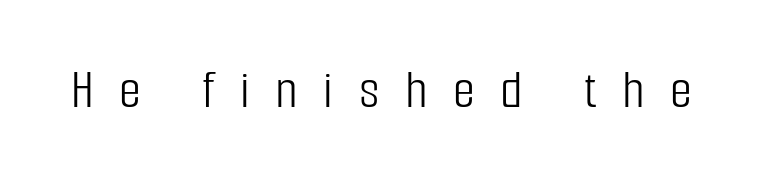
The passage shown is not bold in any degree. The rendering uses natural spacing where letterforms have individual widths. The face used here is rendered with a markedly widened letterfit. When letters stand straight like this, we call the style roman or upright.
